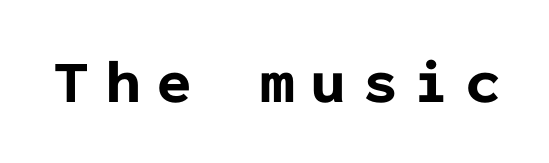
The image shows 61 px bold sans-serif type, upright, monospaced; set unusually wide letter spacing (+0.28 em), not underlined; low stroke contrast and a medium x-height.
